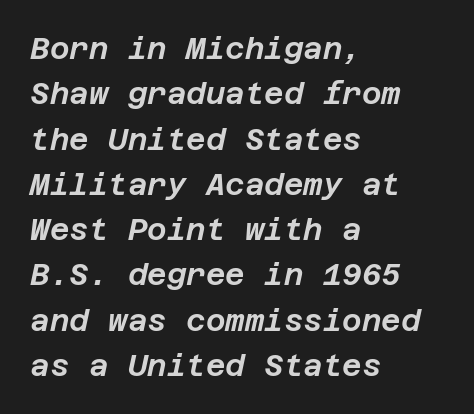
Q: Is the text italic (slanted)? A: Yes, it leans right by about 12 degrees.
Q: Is the text underlined? A: No.
Q: How is the paragraph aligned? A: Left-aligned.
Q: Is the spacing between letters normal or unusually wide? A: Normal.
Q: Is the spacing between lines tight, normal or loose? A: Normal.
Q: Width (condensed, normal, or wide)? A: Normal.
Q: Stroke contrast? A: Low.
Q: x-height? A: Large.
